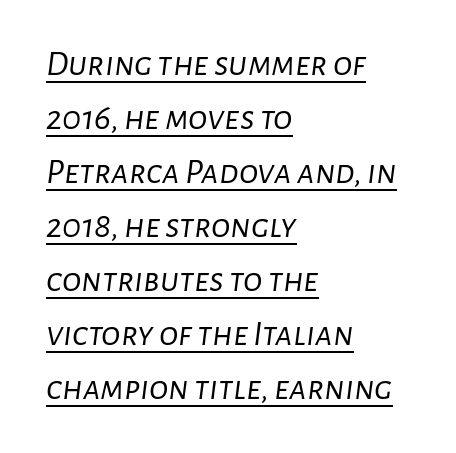
If you drew a line through each stem, it would be angled. Is the letter spacing exaggerated? No — it looks like the ordinary default. This sample keeps an unexceptional amount of space between lines. Each stroke keeps to a modest, everyday thickness or less.
